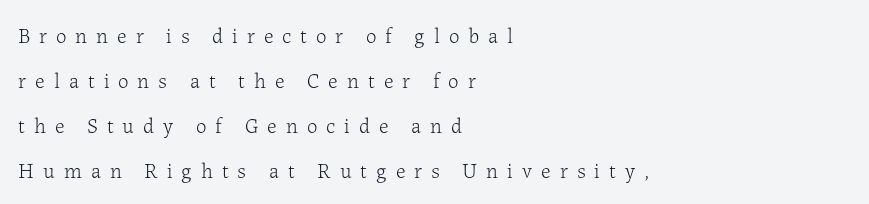
The image shows 21 px text type, upright; set left-aligned, loose line spacing (2.15x), unusually wide letter spacing (+0.43 em), not underlined.
